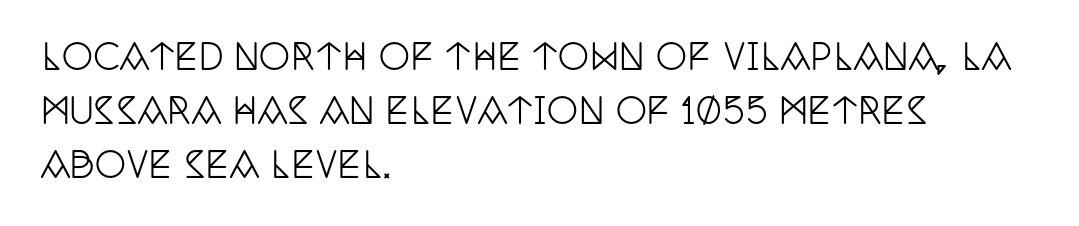
Just letters on the line, the space beneath them empty. Each new line begins a customary step beneath the previous one. Reading down the block, your eye returns to a fixed left position each line. Letterform terminals end in serifs throughout the passage. Glyph-to-glyph distance matches everyday printed text.
